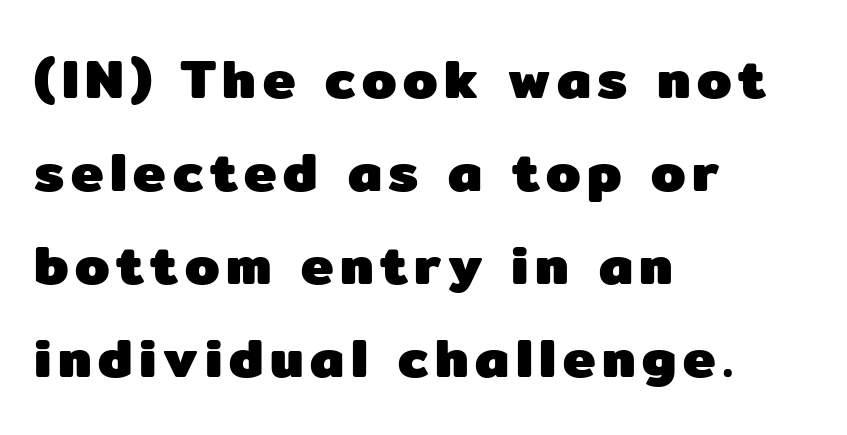
The image shows 55 px heavy sans-serif type, upright; set left-aligned, normal line spacing (1.69x), not underlined; low stroke contrast and a medium x-height.
